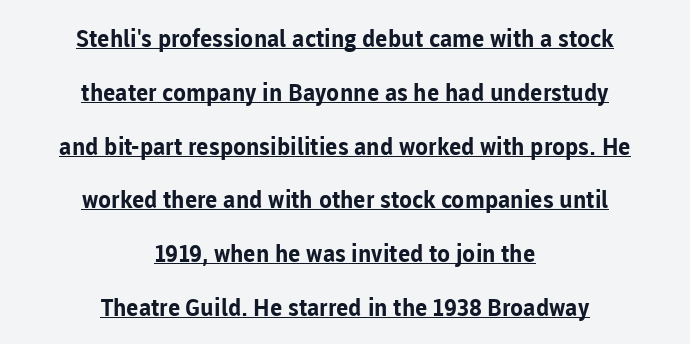
The image shows 24 px bold type, upright; set centered, loose line spacing (2.24x), normal letter spacing, underlined.
